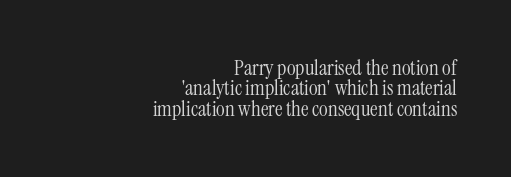
The string is rendered with underlining switched off. The font sits on the lighter half of the weight spectrum, regular included. The paragraph has a hard right edge and a soft left edge. The lettering stays uniformly vertical, giving the passage a roman look. The tracking reads as untouched default to a designer's eye.
